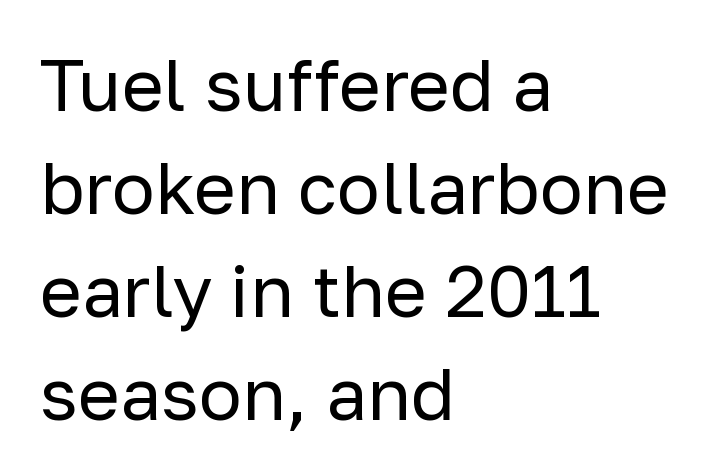
{"serif": "no", "italic": "no", "bold": "no", "weight": "regular", "width": "normal", "stroke_contrast": "low", "x_height": "medium", "monospaced": "no", "underline": "no", "align": "left", "line_spacing": "normal", "line_spacing_ratio": 1.43, "letter_spacing": "normal", "letter_spacing_em": 0.0, "glyph_px": 72}
